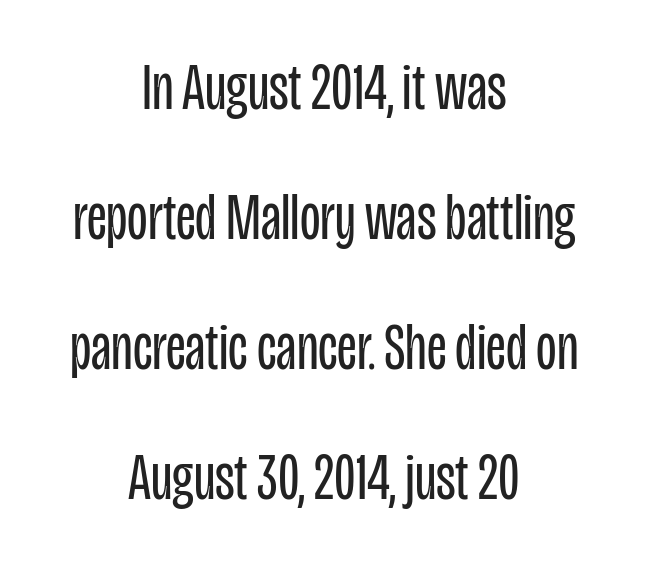
Q: Is the text bold? A: No.
Q: Is the text italic (slanted)? A: No, it is upright.
Q: Is the typeface a serif or a sans-serif typeface? A: Sans-serif.
Q: Is the text underlined? A: No.
Q: How is the paragraph aligned? A: Centered.
Q: Is the spacing between letters normal or unusually wide? A: Normal.
Q: Is the spacing between lines tight, normal or loose? A: Loose.
Q: Width (condensed, normal, or wide)? A: Condensed.
Q: Stroke contrast? A: Low.
Q: x-height? A: Large.
Q: Monospaced? A: No.
